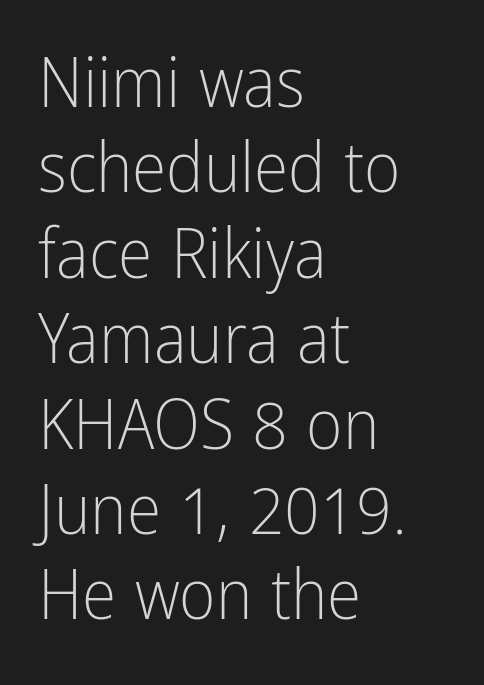
{"serif": "no", "italic": "no", "bold": "no", "weight": "light", "width": "condensed", "stroke_contrast": "low", "x_height": "medium", "monospaced": "no", "underline": "no", "align": "left", "line_spacing_ratio": 1.22, "letter_spacing": "normal", "letter_spacing_em": 0.0, "glyph_px": 70}
